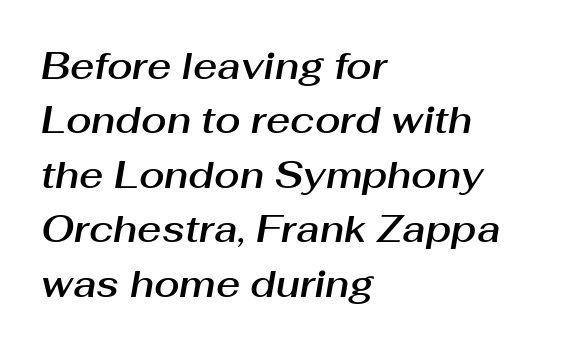
Q: Is the text italic (slanted)? A: Yes, it leans right by about 10 degrees.
Q: Is the text underlined? A: No.
Q: How is the paragraph aligned? A: Left-aligned.
Q: Is the spacing between letters normal or unusually wide? A: Normal.
Q: Is the spacing between lines tight, normal or loose? A: Normal.
Q: Width (condensed, normal, or wide)? A: Normal.
Q: Stroke contrast? A: Medium.
Q: x-height? A: Medium.
Q: Monospaced? A: No.
